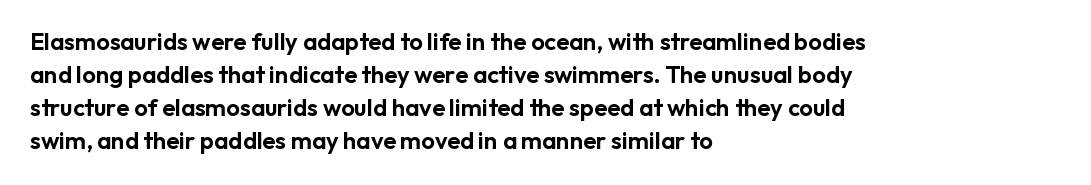
The image shows 24 px text type, upright; set left-aligned, normal line spacing (1.37x), normal letter spacing, not underlined.
